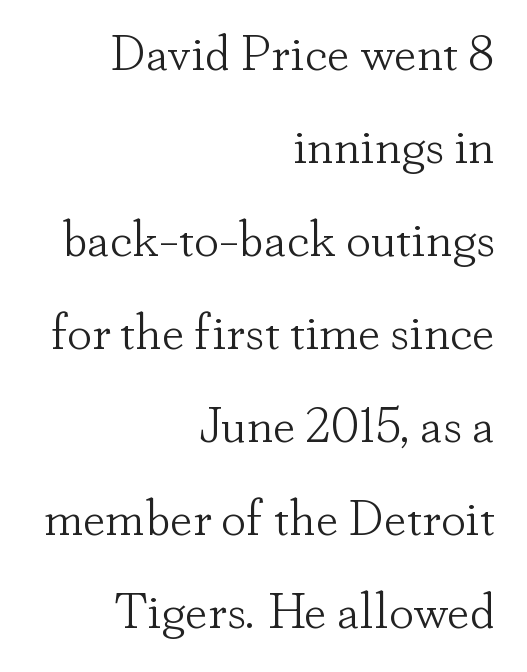
Q: Is the text bold? A: No.
Q: Is the text italic (slanted)? A: No, it is upright.
Q: Is the typeface a serif or a sans-serif typeface? A: Serif.
Q: Is the text underlined? A: No.
Q: How is the paragraph aligned? A: Right-aligned.
Q: Is the spacing between letters normal or unusually wide? A: Normal.
Q: Width (condensed, normal, or wide)? A: Normal.
Q: Stroke contrast? A: Low.
Q: x-height? A: Small.
Q: Monospaced? A: No.
